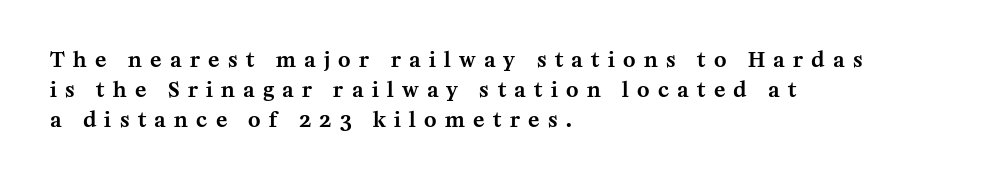
Q: Is the text italic (slanted)? A: No, it is upright.
Q: Is the text underlined? A: No.
Q: How is the paragraph aligned? A: Left-aligned.
Q: Is the spacing between letters normal or unusually wide? A: Unusually wide.
Q: Is the spacing between lines tight, normal or loose? A: Normal.
